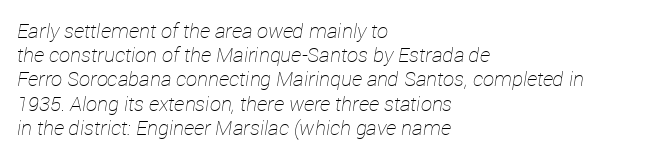
Q: Is the text bold? A: No.
Q: Is the text italic (slanted)? A: Yes, it leans right by about 12 degrees.
Q: Is the text underlined? A: No.
Q: How is the paragraph aligned? A: Left-aligned.
Q: Is the spacing between letters normal or unusually wide? A: Normal.
